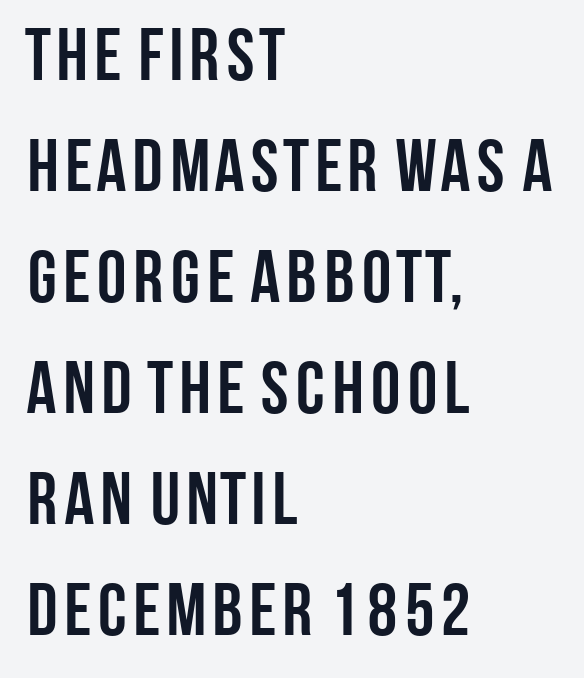
{"serif": "no", "italic": "no", "bold": "yes", "weight": "semibold", "width": "condensed", "stroke_contrast": "low", "x_height": "large", "monospaced": "no", "underline": "no", "align": "left", "line_spacing": "normal", "line_spacing_ratio": 1.5, "letter_spacing": "normal", "letter_spacing_em": 0.0, "glyph_px": 74}
